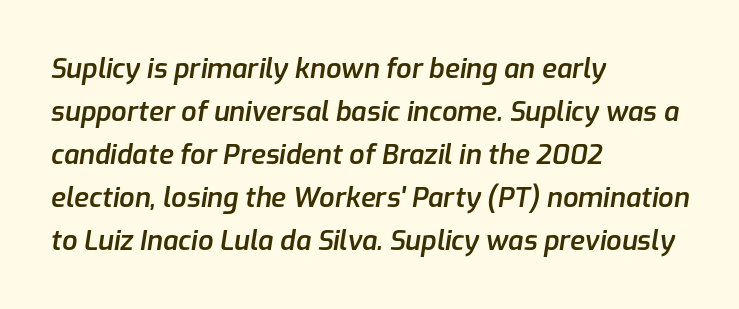
Q: Is the text bold? A: Semi-bold.
Q: Is the text italic (slanted)? A: Yes, it leans right by about 9 degrees.
Q: Is the text underlined? A: No.
Q: How is the paragraph aligned? A: Left-aligned.
Q: Is the spacing between letters normal or unusually wide? A: Normal.
Q: Is the spacing between lines tight, normal or loose? A: Normal.
